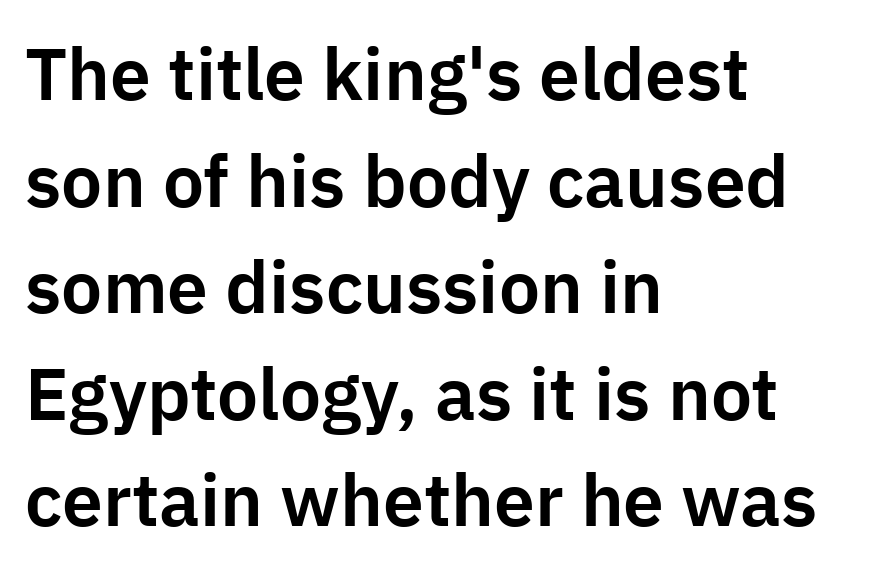
Q: Is the text italic (slanted)? A: No, it is upright.
Q: Is the typeface a serif or a sans-serif typeface? A: Sans-serif.
Q: Is the text underlined? A: No.
Q: How is the paragraph aligned? A: Left-aligned.
Q: Is the spacing between letters normal or unusually wide? A: Normal.
Q: Is the spacing between lines tight, normal or loose? A: Normal.
Q: Width (condensed, normal, or wide)? A: Normal.
Q: Stroke contrast? A: Low.
Q: x-height? A: Medium.
Q: Monospaced? A: No.
